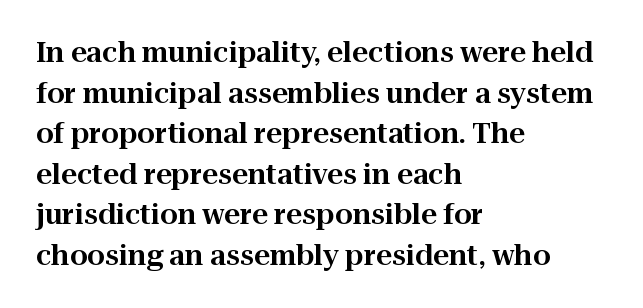
The image shows 28 px serif type, upright; set left-aligned, normal line spacing (1.45x), normal letter spacing, not underlined; high stroke contrast and a medium x-height.
